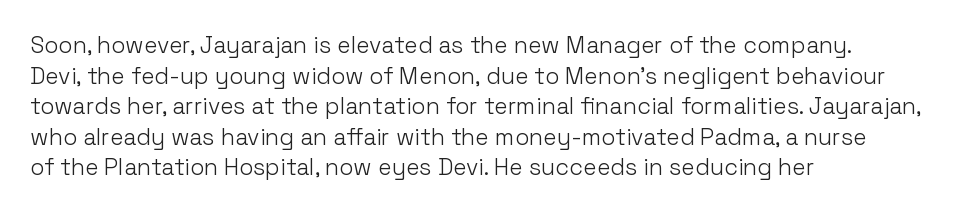
{"italic": "no", "bold": "no", "underline": "no", "align": "left", "line_spacing": "normal", "line_spacing_ratio": 1.33, "letter_spacing": "normal", "letter_spacing_em": 0.0, "glyph_px": 23}
